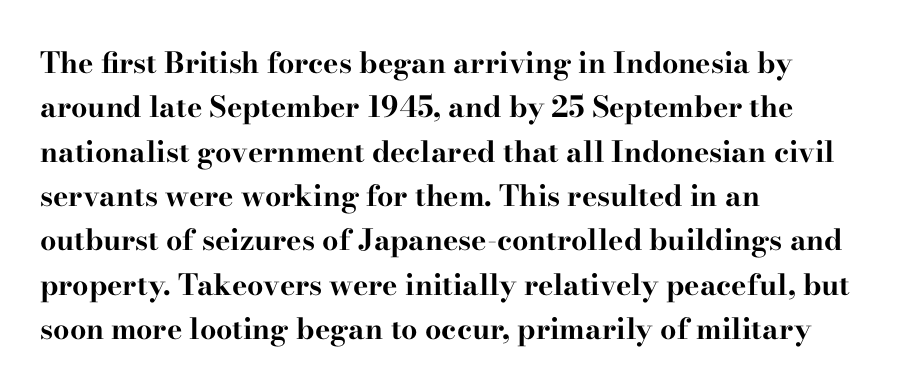
The image shows 29 px bold, wide serif type, upright; set left-aligned, normal line spacing (1.53x), normal letter spacing, not underlined; high stroke contrast and a small x-height.
